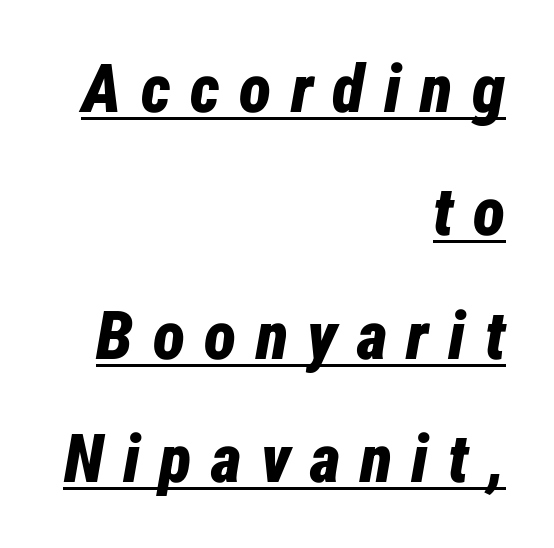
The image shows 67 px bold, condensed type, italic (leaning right); set right-aligned, line spacing 1.84x, unusually wide letter spacing (+0.29 em), underlined; low stroke contrast and a medium x-height.
